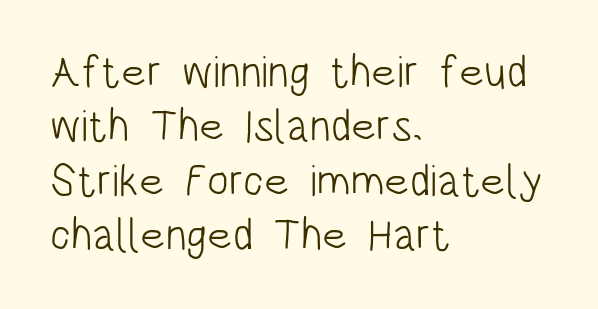
The image shows 45 px light, condensed sans-serif type, upright; set left-aligned, line spacing 1.21x, normal letter spacing, not underlined; low stroke contrast and a large x-height.
